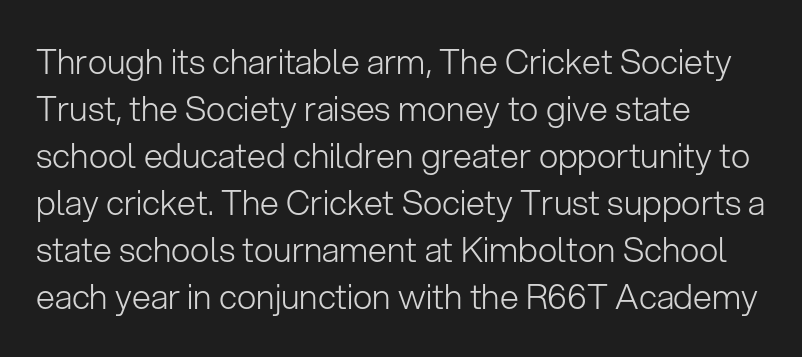
Q: Is the text bold? A: No.
Q: Is the text italic (slanted)? A: No, it is upright.
Q: Is the typeface a serif or a sans-serif typeface? A: Sans-serif.
Q: Is the text underlined? A: No.
Q: How is the paragraph aligned? A: Left-aligned.
Q: Is the spacing between letters normal or unusually wide? A: Normal.
Q: Is the spacing between lines tight, normal or loose? A: Normal.
Q: Width (condensed, normal, or wide)? A: Normal.
Q: Stroke contrast? A: Low.
Q: x-height? A: Medium.
Q: Monospaced? A: No.
